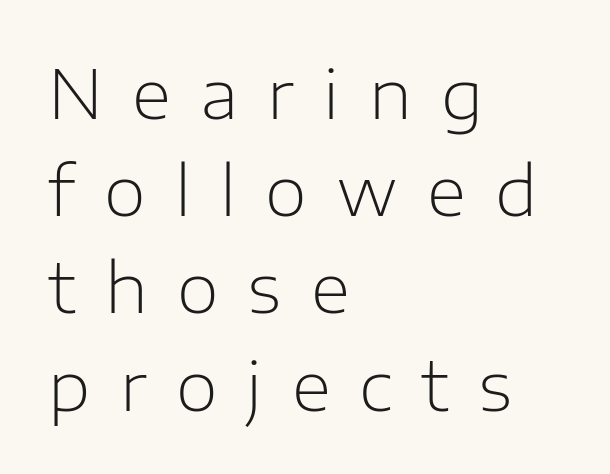
Q: Is the text bold? A: No.
Q: Is the text italic (slanted)? A: No, it is upright.
Q: Is the typeface a serif or a sans-serif typeface? A: Sans-serif.
Q: Is the text underlined? A: No.
Q: How is the paragraph aligned? A: Left-aligned.
Q: Is the spacing between letters normal or unusually wide? A: Unusually wide.
Q: Is the spacing between lines tight, normal or loose? A: Normal.
Q: Width (condensed, normal, or wide)? A: Normal.
Q: Stroke contrast? A: Low.
Q: x-height? A: Medium.
Q: Monospaced? A: No.
